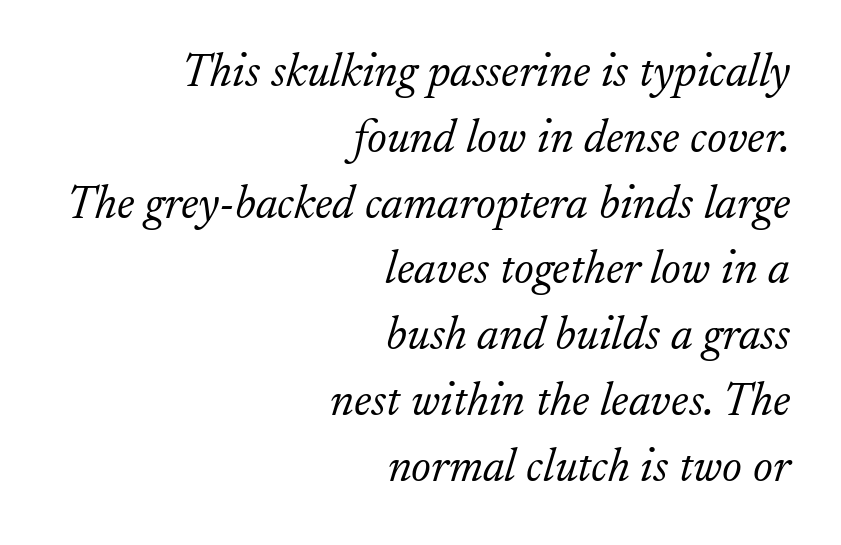
Q: Is the text bold? A: No.
Q: Is the text italic (slanted)? A: Yes, it leans right by about 17 degrees.
Q: Is the typeface a serif or a sans-serif typeface? A: Serif.
Q: Is the text underlined? A: No.
Q: How is the paragraph aligned? A: Right-aligned.
Q: Is the spacing between letters normal or unusually wide? A: Normal.
Q: Is the spacing between lines tight, normal or loose? A: Normal.
Q: Width (condensed, normal, or wide)? A: Normal.
Q: Stroke contrast? A: Low.
Q: x-height? A: Small.
Q: Monospaced? A: No.
